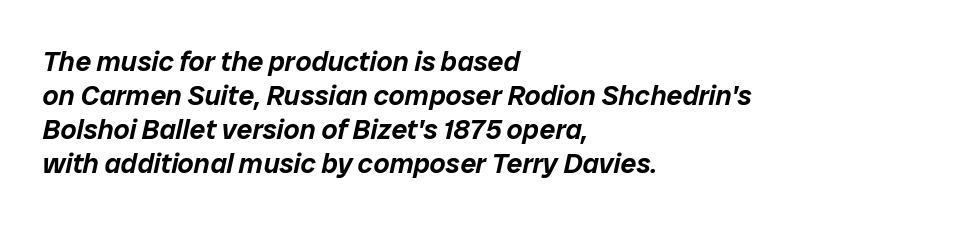
Q: Is the text italic (slanted)? A: Yes, it leans right by about 12 degrees.
Q: Is the text underlined? A: No.
Q: How is the paragraph aligned? A: Left-aligned.
Q: Is the spacing between letters normal or unusually wide? A: Normal.
Q: Width (condensed, normal, or wide)? A: Normal.
Q: Stroke contrast? A: Low.
Q: x-height? A: Medium.
Q: Monospaced? A: No.
